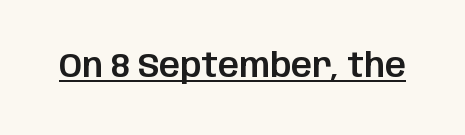
{"serif": "no", "italic": "no", "width": "normal", "stroke_contrast": "low", "x_height": "large", "monospaced": "no", "underline": "yes", "letter_spacing": "normal", "letter_spacing_em": 0.0, "glyph_px": 33}
